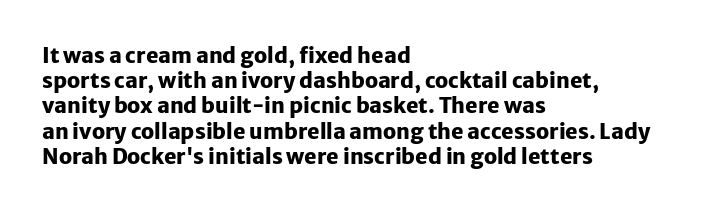
{"italic": "no", "bold": "yes", "underline": "no", "align": "left", "line_spacing_ratio": 1.2, "letter_spacing": "normal", "letter_spacing_em": 0.0, "glyph_px": 21}
